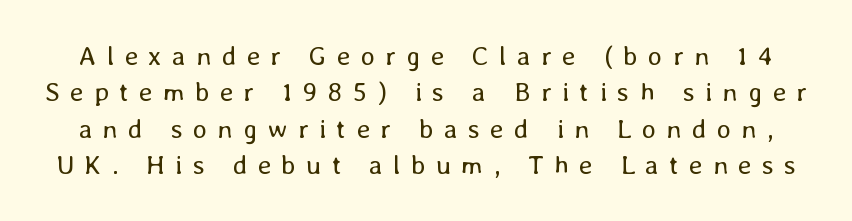
Q: Is the text bold? A: No.
Q: Is the text italic (slanted)? A: No, it is upright.
Q: Is the text underlined? A: No.
Q: Is the spacing between letters normal or unusually wide? A: Unusually wide.
Q: Is the spacing between lines tight, normal or loose? A: Normal.
